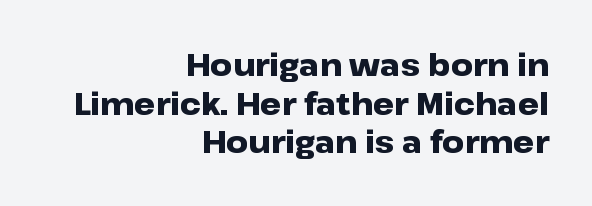
The image shows 30 px heavy, wide sans-serif type, upright; set right-aligned, normal line spacing (1.29x), normal letter spacing, not underlined; low stroke contrast and a medium x-height.
